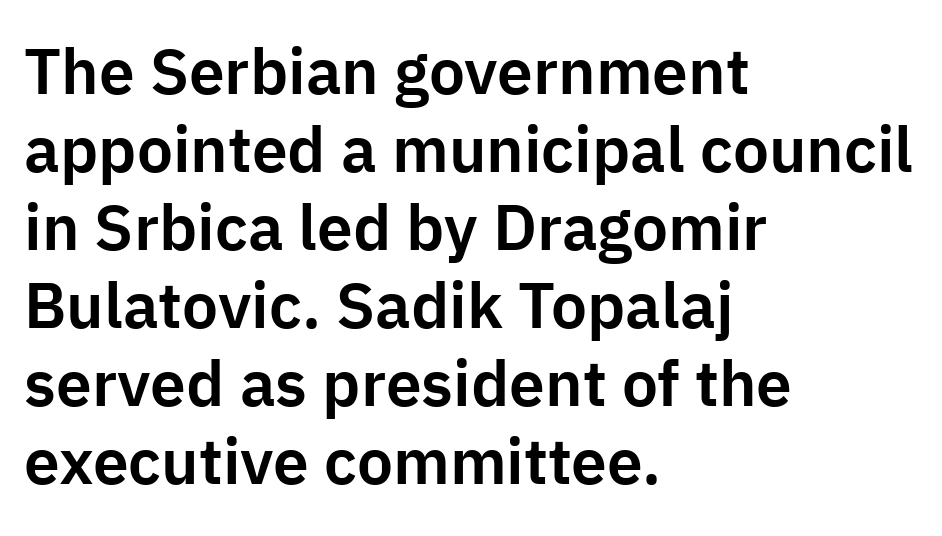
Q: Is the text italic (slanted)? A: No, it is upright.
Q: Is the typeface a serif or a sans-serif typeface? A: Sans-serif.
Q: Is the text underlined? A: No.
Q: How is the paragraph aligned? A: Left-aligned.
Q: Is the spacing between letters normal or unusually wide? A: Normal.
Q: Width (condensed, normal, or wide)? A: Normal.
Q: Stroke contrast? A: Low.
Q: x-height? A: Medium.
Q: Monospaced? A: No.
